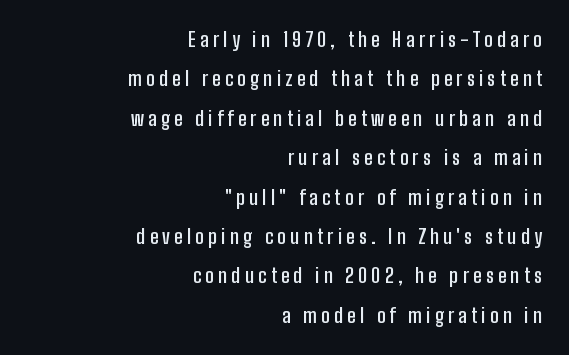
It's the straight-up-and-down kind of type. Interline gaps are noticeably wide in this sample. The area under the type is left untouched. As a designer I'd log this as weight 600, semibold. Each word looks stretched out because of the extra space between its letters.
